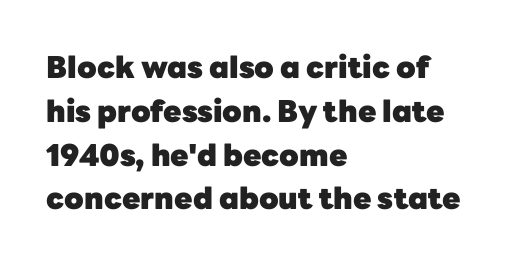
The image shows 30 px heavy sans-serif type, upright; set left-aligned, normal line spacing (1.46x), normal letter spacing, not underlined; low stroke contrast and a medium x-height.
